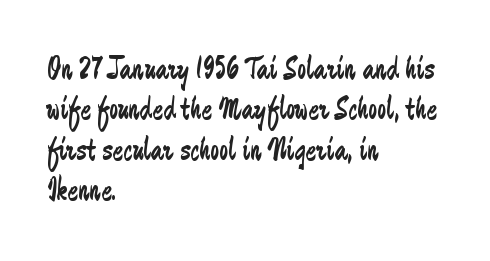
The image shows 32 px regular-weight, condensed sans-serif type; set left-aligned, normal line spacing (1.26x), normal letter spacing, not underlined; low stroke contrast and a small x-height.
